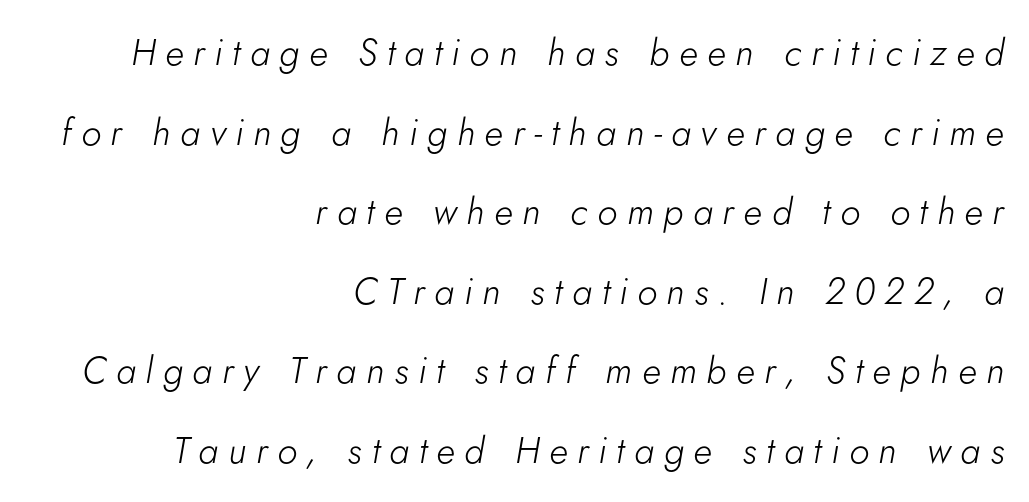
{"italic": "yes", "lean": "right", "slant_degrees": 5, "bold": "no", "weight": "light", "width": "normal", "stroke_contrast": "low", "x_height": "small", "monospaced": "no", "underline": "no", "align": "right", "line_spacing": "loose", "line_spacing_ratio": 2.15, "letter_spacing": "wide", "letter_spacing_em": 0.26, "glyph_px": 37}
